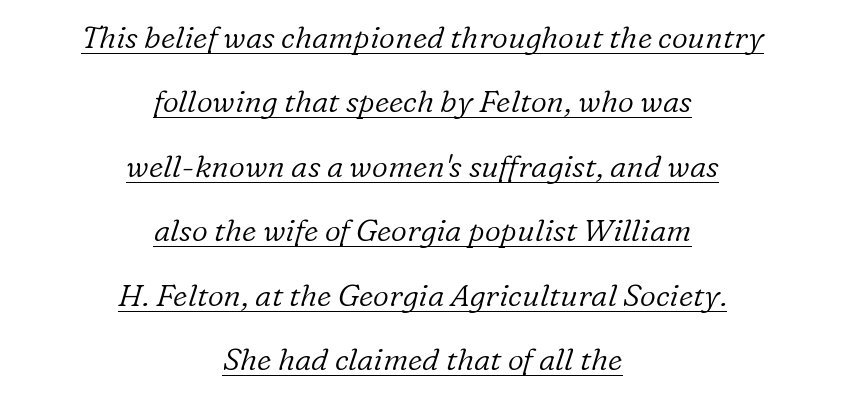
{"serif": "yes", "italic": "yes", "lean": "right", "slant_degrees": 16, "bold": "no", "weight": "light", "width": "normal", "stroke_contrast": "low", "x_height": "medium", "monospaced": "no", "underline": "yes", "align": "center", "line_spacing": "loose", "line_spacing_ratio": 2.08, "letter_spacing": "normal", "letter_spacing_em": 0.0, "glyph_px": 31}
